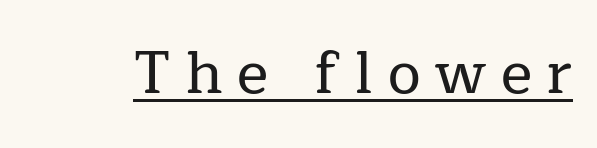
{"serif": "yes", "italic": "no", "width": "normal", "stroke_contrast": "low", "x_height": "medium", "monospaced": "no", "underline": "yes", "letter_spacing": "wide", "letter_spacing_em": 0.25, "glyph_px": 59}
